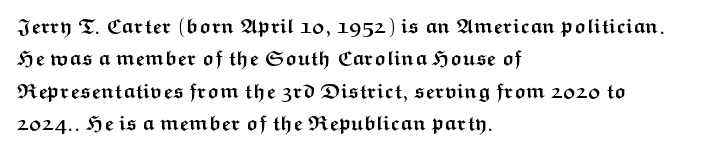
{"italic": "no", "bold": "yes", "underline": "no", "align": "left", "line_spacing": "normal", "line_spacing_ratio": 1.54, "letter_spacing": "normal", "letter_spacing_em": 0.0, "glyph_px": 21}
